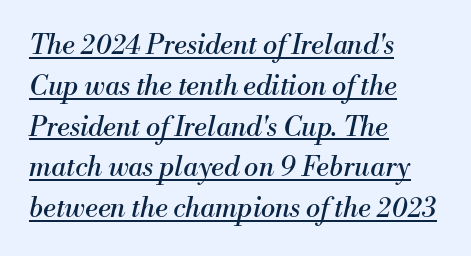
{"italic": "yes", "lean": "right", "slant_degrees": 13, "bold": "no", "underline": "yes", "align": "left", "line_spacing": "normal", "line_spacing_ratio": 1.51, "letter_spacing": "normal", "letter_spacing_em": 0.0, "glyph_px": 27}
